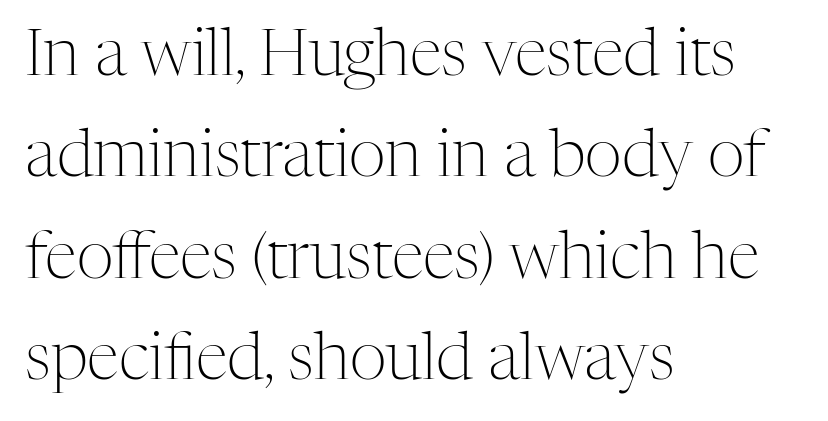
Q: Is the text bold? A: No.
Q: Is the text italic (slanted)? A: No, it is upright.
Q: Is the typeface a serif or a sans-serif typeface? A: Serif.
Q: Is the text underlined? A: No.
Q: How is the paragraph aligned? A: Left-aligned.
Q: Is the spacing between letters normal or unusually wide? A: Normal.
Q: Is the spacing between lines tight, normal or loose? A: Normal.
Q: Width (condensed, normal, or wide)? A: Normal.
Q: Stroke contrast? A: Medium.
Q: x-height? A: Medium.
Q: Monospaced? A: No.
